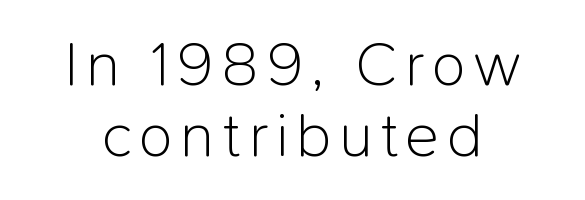
The image shows 63 px light sans-serif type, upright; set tight line spacing (1.13x), not underlined; low stroke contrast and a medium x-height.
